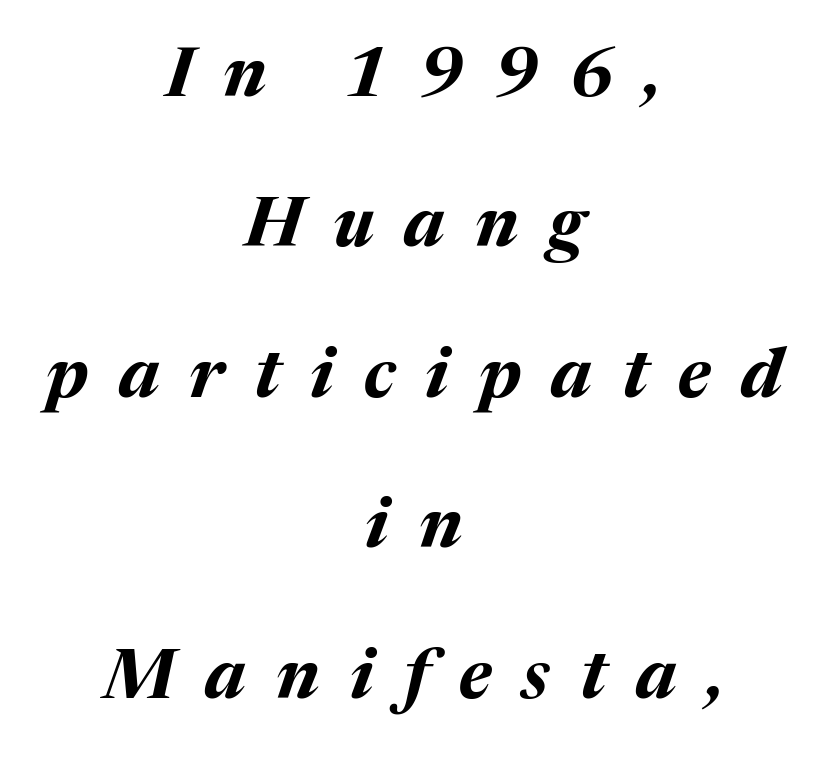
The image shows 69 px bold type, italic (leaning right); set centered, loose line spacing (2.18x), unusually wide letter spacing (+0.44 em), not underlined; medium stroke contrast and a medium x-height.
